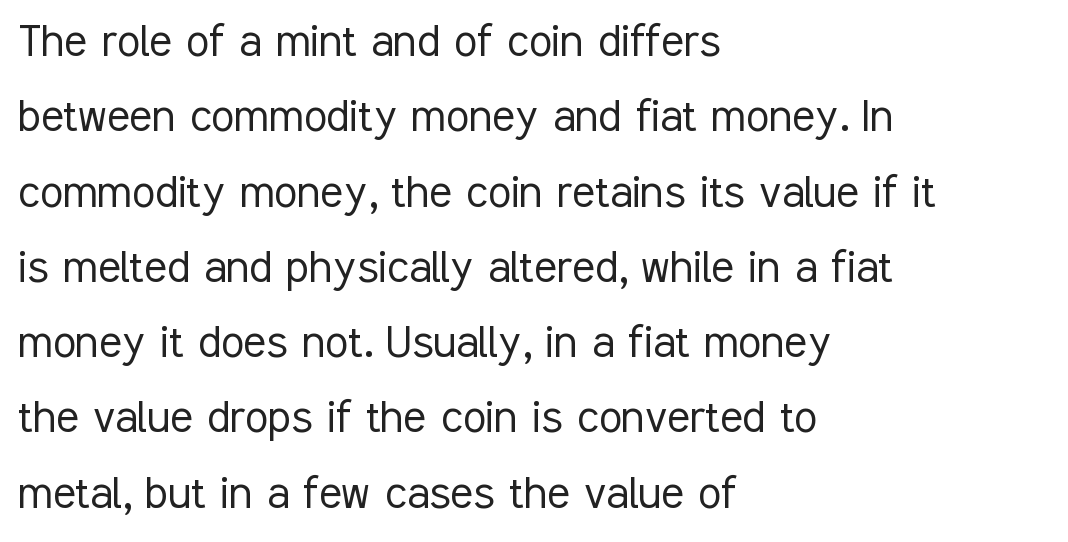
Q: Is the text bold? A: No.
Q: Is the text italic (slanted)? A: No, it is upright.
Q: Is the typeface a serif or a sans-serif typeface? A: Sans-serif.
Q: Is the text underlined? A: No.
Q: How is the paragraph aligned? A: Left-aligned.
Q: Is the spacing between letters normal or unusually wide? A: Normal.
Q: Is the spacing between lines tight, normal or loose? A: Normal.
Q: Width (condensed, normal, or wide)? A: Condensed.
Q: Stroke contrast? A: Low.
Q: x-height? A: Medium.
Q: Monospaced? A: No.
